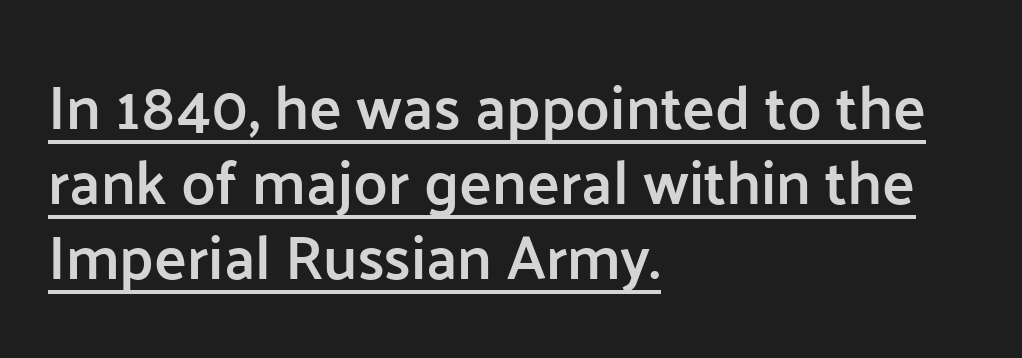
Proportional: the letters do not fall into vertical columns. The words here are underlined. Students, note that the glyphs here touch the page at normal intervals. Posture: vertical. Note: no serifs on the glyphs.
